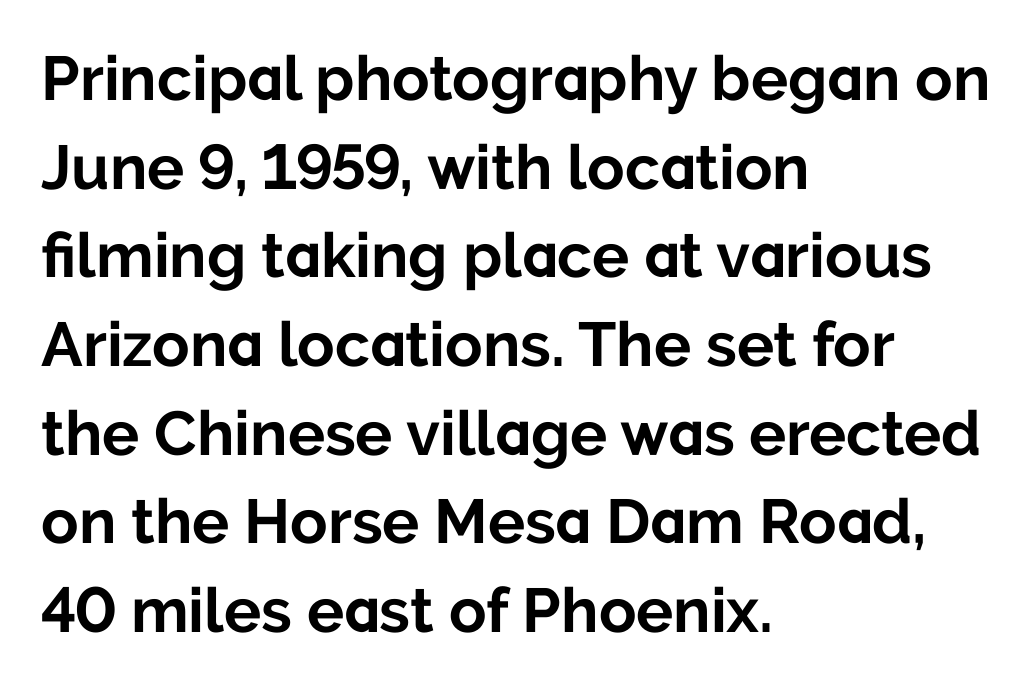
{"serif": "no", "italic": "no", "bold": "yes", "weight": "bold", "width": "normal", "stroke_contrast": "low", "x_height": "medium", "monospaced": "no", "underline": "no", "align": "left", "line_spacing": "normal", "line_spacing_ratio": 1.43, "letter_spacing": "normal", "letter_spacing_em": 0.0, "glyph_px": 62}
